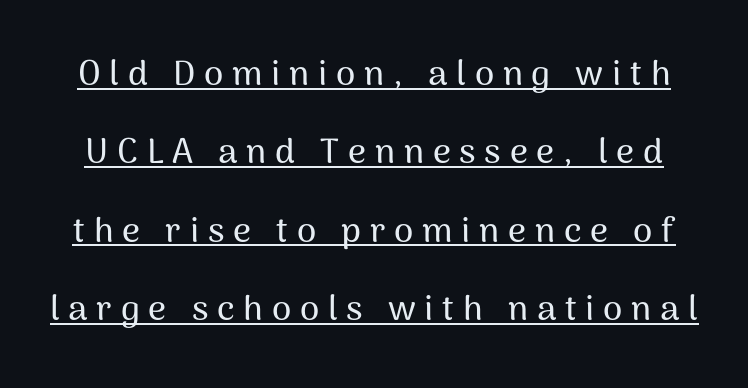
Q: Is the text italic (slanted)? A: No, it is upright.
Q: Is the typeface a serif or a sans-serif typeface? A: Sans-serif.
Q: Is the text underlined? A: Yes.
Q: Is the spacing between letters normal or unusually wide? A: Unusually wide.
Q: Is the spacing between lines tight, normal or loose? A: Loose.
Q: Width (condensed, normal, or wide)? A: Normal.
Q: Stroke contrast? A: Medium.
Q: x-height? A: Medium.
Q: Monospaced? A: No.
